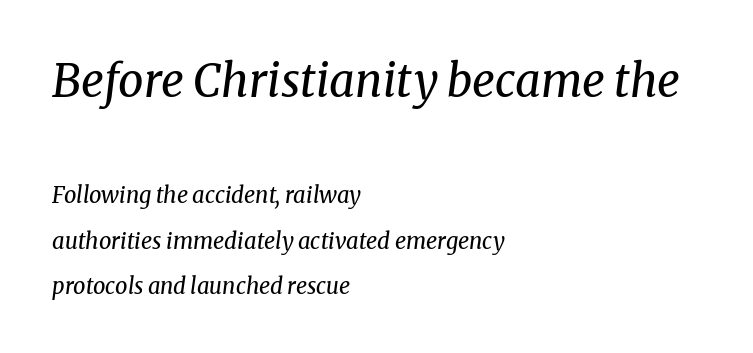
No word sits above an underline. Each letter keeps its own natural width here, so spacing adapts to shape. Look at the bottom of the vertical strokes: they flare into serifs here. Line beginnings align vertically; line endings do not.
